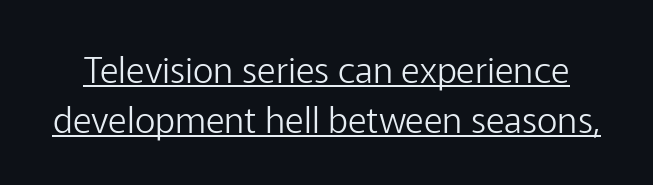
{"serif": "no", "italic": "no", "bold": "no", "weight": "light", "width": "normal", "stroke_contrast": "low", "x_height": "medium", "monospaced": "no", "underline": "yes", "line_spacing": "normal", "line_spacing_ratio": 1.38, "letter_spacing": "normal", "letter_spacing_em": 0.0, "glyph_px": 36}
